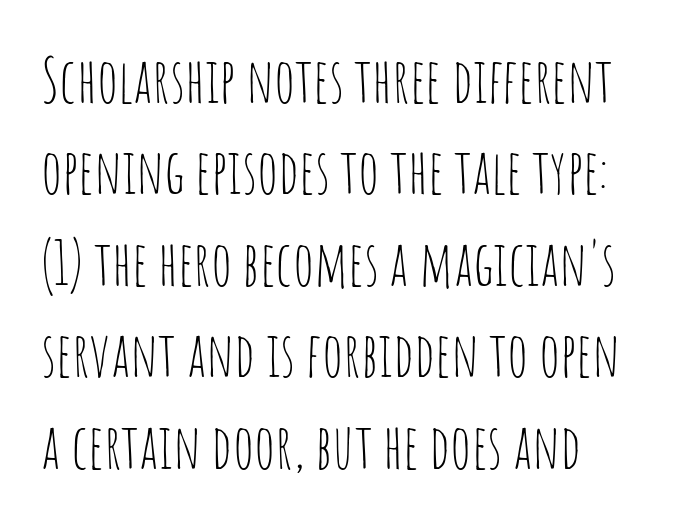
{"serif": "no", "italic": "no", "bold": "no", "weight": "thin", "width": "condensed", "stroke_contrast": "low", "x_height": "large", "monospaced": "no", "underline": "no", "line_spacing": "normal", "line_spacing_ratio": 1.5, "letter_spacing": "normal", "letter_spacing_em": 0.0, "glyph_px": 61}
